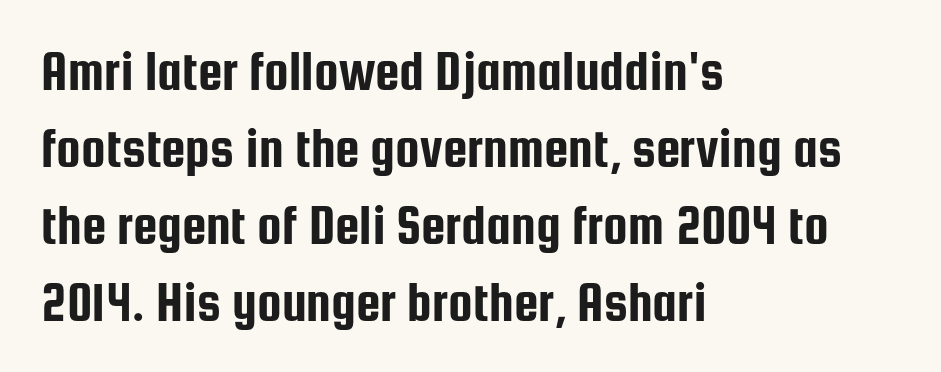
The image shows 55 px condensed sans-serif type, upright; set left-aligned, normal line spacing (1.4x), normal letter spacing, not underlined; low stroke contrast and a medium x-height.
